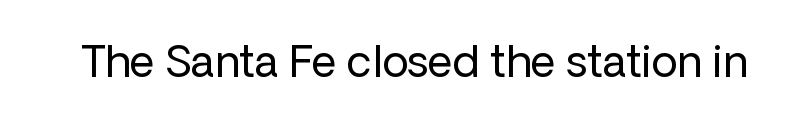
Q: Is the text bold? A: No.
Q: Is the text italic (slanted)? A: No, it is upright.
Q: Is the typeface a serif or a sans-serif typeface? A: Sans-serif.
Q: Is the text underlined? A: No.
Q: Is the spacing between letters normal or unusually wide? A: Normal.
Q: Width (condensed, normal, or wide)? A: Normal.
Q: Stroke contrast? A: Low.
Q: x-height? A: Medium.
Q: Monospaced? A: No.
